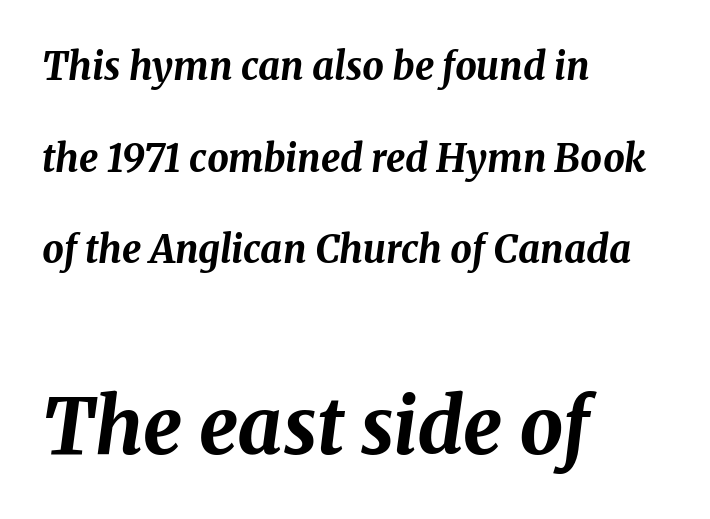
{"italic": "yes", "lean": "right", "slant_degrees": 8, "bold": "yes", "weight": "bold", "width": "normal", "stroke_contrast": "medium", "x_height": "medium", "monospaced": "no", "underline": "no", "align": "left", "line_spacing": "loose", "line_spacing_ratio": 2.41, "letter_spacing": "normal", "letter_spacing_em": 0.0, "larger_block": "second", "size_ratio": 2.03, "glyph_px": 77}
